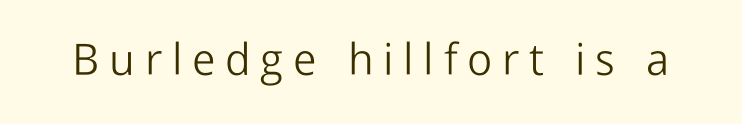
{"serif": "no", "italic": "no", "bold": "no", "weight": "light", "width": "normal", "stroke_contrast": "low", "x_height": "medium", "monospaced": "no", "underline": "no", "letter_spacing": "wide", "letter_spacing_em": 0.22, "glyph_px": 44}
